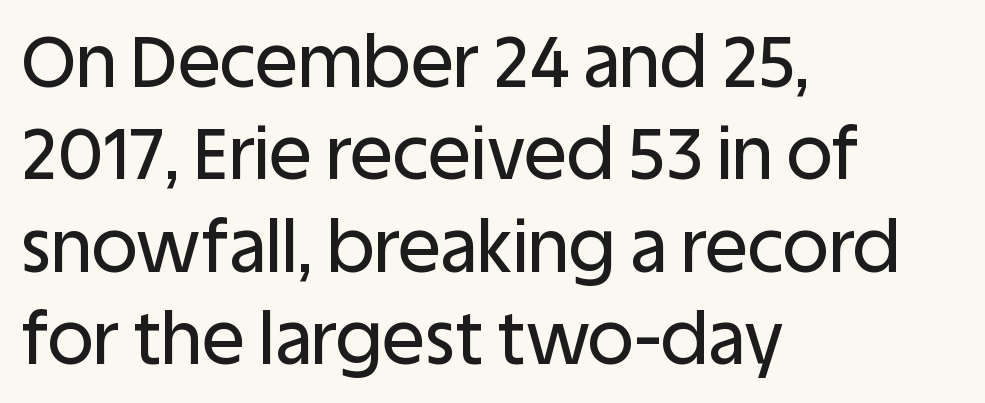
Q: Is the text italic (slanted)? A: No, it is upright.
Q: Is the typeface a serif or a sans-serif typeface? A: Sans-serif.
Q: Is the text underlined? A: No.
Q: How is the paragraph aligned? A: Left-aligned.
Q: Is the spacing between letters normal or unusually wide? A: Normal.
Q: Is the spacing between lines tight, normal or loose? A: Normal.
Q: Width (condensed, normal, or wide)? A: Normal.
Q: Stroke contrast? A: Low.
Q: x-height? A: Large.
Q: Monospaced? A: No.
